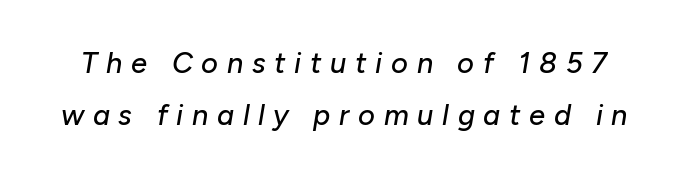
{"italic": "yes", "lean": "right", "slant_degrees": 10, "width": "normal", "stroke_contrast": "low", "x_height": "medium", "monospaced": "no", "underline": "no", "line_spacing_ratio": 1.8, "letter_spacing": "wide", "letter_spacing_em": 0.3, "glyph_px": 29}
